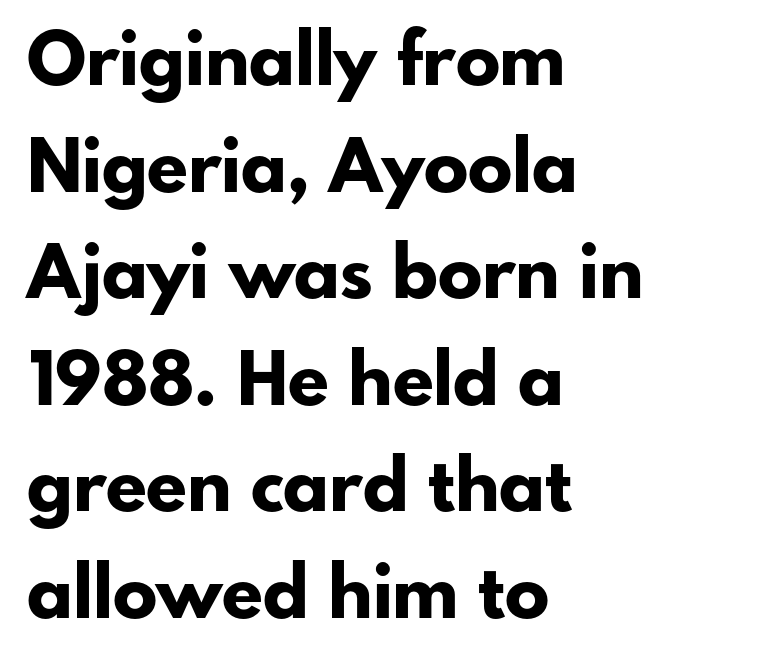
Q: Is the text bold? A: Yes.
Q: Is the text italic (slanted)? A: No, it is upright.
Q: Is the typeface a serif or a sans-serif typeface? A: Sans-serif.
Q: Is the text underlined? A: No.
Q: How is the paragraph aligned? A: Left-aligned.
Q: Is the spacing between letters normal or unusually wide? A: Normal.
Q: Is the spacing between lines tight, normal or loose? A: Normal.
Q: Width (condensed, normal, or wide)? A: Normal.
Q: Stroke contrast? A: Low.
Q: x-height? A: Small.
Q: Monospaced? A: No.
